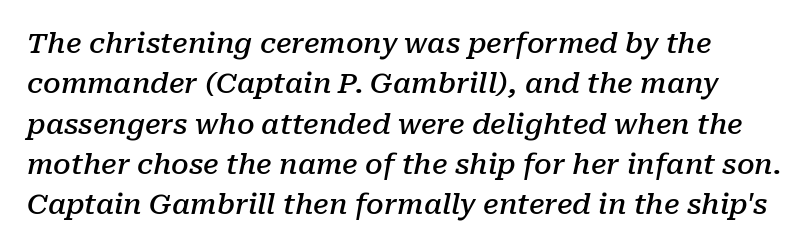
Q: Is the text bold? A: Semi-bold.
Q: Is the text italic (slanted)? A: Yes, it leans right by about 10 degrees.
Q: Is the typeface a serif or a sans-serif typeface? A: Serif.
Q: Is the text underlined? A: No.
Q: Is the spacing between letters normal or unusually wide? A: Normal.
Q: Is the spacing between lines tight, normal or loose? A: Normal.
Q: Width (condensed, normal, or wide)? A: Normal.
Q: Stroke contrast? A: Low.
Q: x-height? A: Medium.
Q: Monospaced? A: No.
